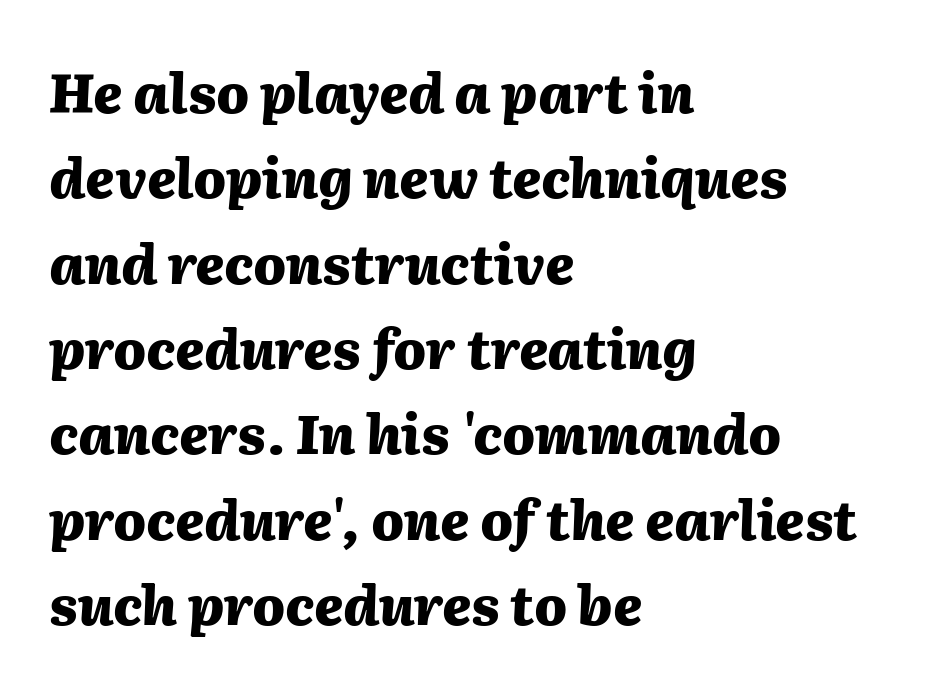
A typesetter would call this proportional, since set widths differ per character. Observe the ordinary spacing: letters are neighbours, not strangers. A student would call this left alignment; a typographer would say flush left, rag right. How would I describe the line gaps? Plain and ordinary. Heft: maximum for text — a bold.
